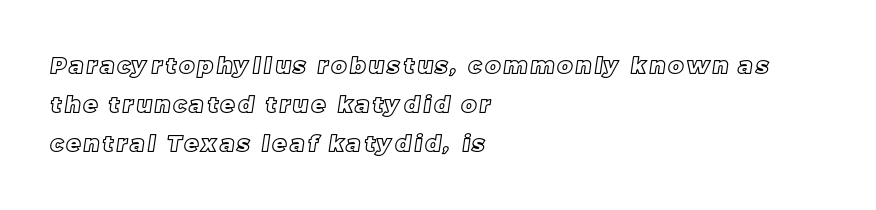
{"underline": "no", "align": "left", "line_spacing": "normal", "line_spacing_ratio": 1.7, "glyph_px": 23}
